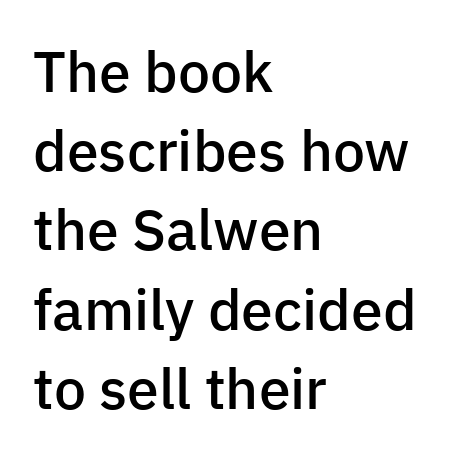
Q: Is the text bold? A: Semi-bold.
Q: Is the text italic (slanted)? A: No, it is upright.
Q: Is the typeface a serif or a sans-serif typeface? A: Sans-serif.
Q: Is the text underlined? A: No.
Q: How is the paragraph aligned? A: Left-aligned.
Q: Is the spacing between letters normal or unusually wide? A: Normal.
Q: Is the spacing between lines tight, normal or loose? A: Normal.
Q: Width (condensed, normal, or wide)? A: Normal.
Q: Stroke contrast? A: Low.
Q: x-height? A: Medium.
Q: Monospaced? A: No.
